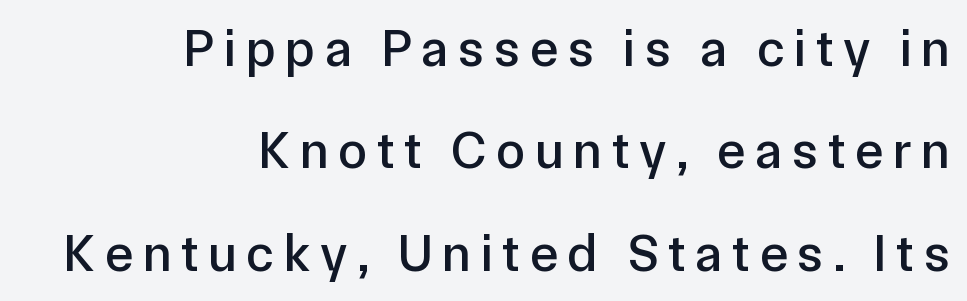
The image shows 53 px sans-serif type, upright; set right-aligned, loose line spacing (1.93x), not underlined; low stroke contrast and a medium x-height.
